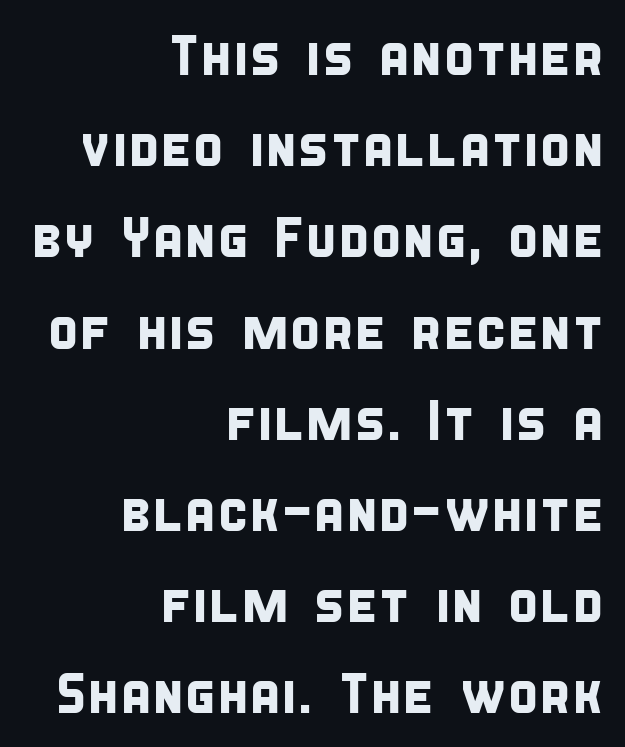
The image shows 57 px condensed sans-serif type; set right-aligned, normal line spacing (1.6x), normal letter spacing, not underlined; low stroke contrast and a large x-height.
